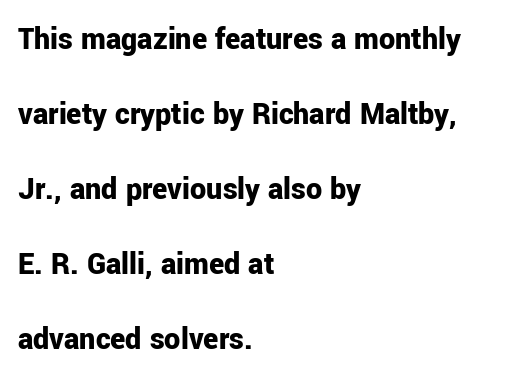
Type without underlining. Each letter keeps its own natural width here, so spacing adapts to shape. The block of text is sparse from top to bottom, with ample space between rows. The face used here is a sans, in the tradition of grotesques and geometrics. Nothing unusual about the tracking: characters are spaced as the font intends. The type sits square on the baseline with zero lean.
